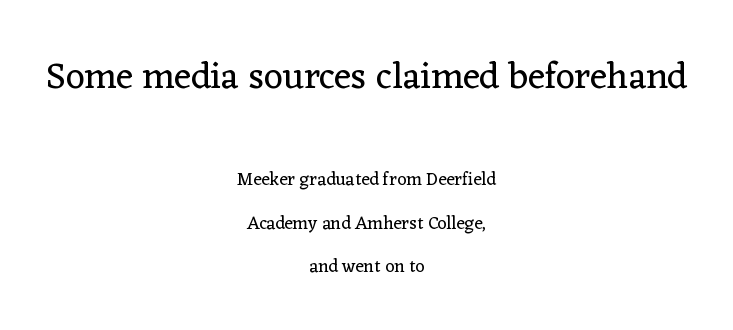
The image shows 37 px regular-weight serif type, upright; set centered, loose line spacing (2.42x), normal letter spacing, not underlined; the first (top) block is 2.06x larger; low stroke contrast and a medium x-height.
